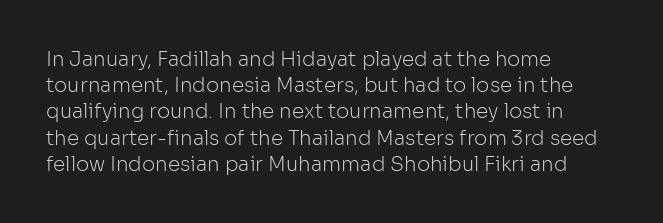
The image shows 20 px text type, upright; set left-aligned, normal line spacing (1.31x), normal letter spacing, not underlined.
